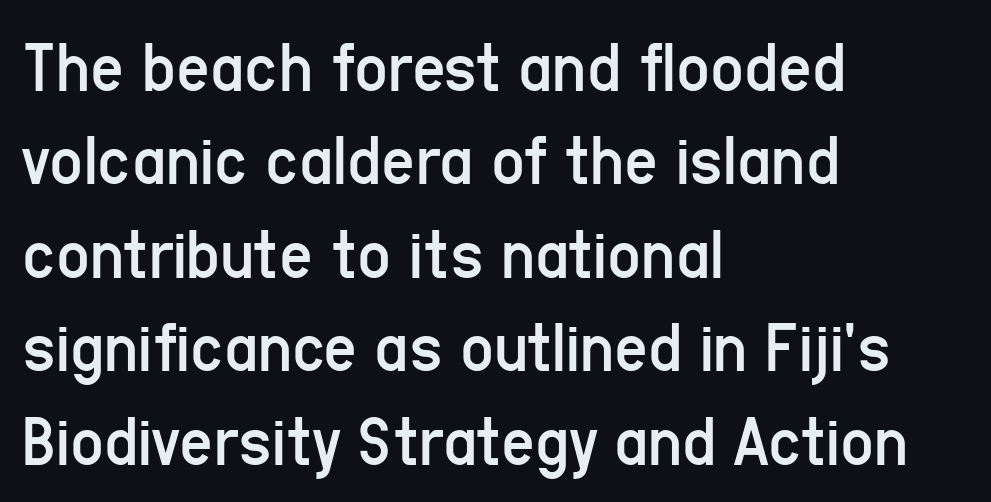
{"serif": "no", "italic": "no", "bold": "no", "weight": "regular", "width": "condensed", "stroke_contrast": "low", "x_height": "medium", "monospaced": "no", "underline": "no", "align": "left", "line_spacing": "normal", "line_spacing_ratio": 1.28, "letter_spacing": "normal", "letter_spacing_em": 0.0, "glyph_px": 73}
